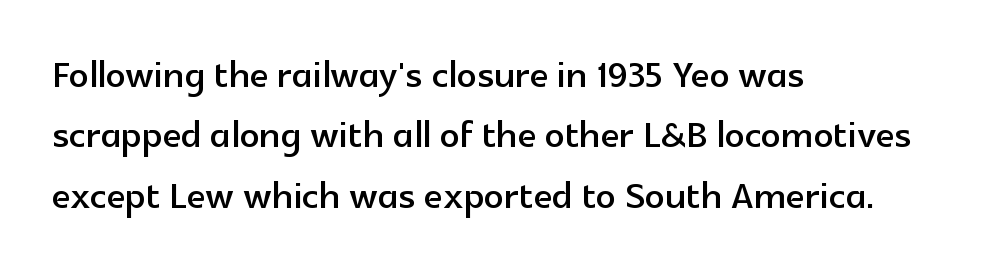
Q: Is the text italic (slanted)? A: No, it is upright.
Q: Is the typeface a serif or a sans-serif typeface? A: Sans-serif.
Q: Is the text underlined? A: No.
Q: How is the paragraph aligned? A: Left-aligned.
Q: Is the spacing between letters normal or unusually wide? A: Normal.
Q: Width (condensed, normal, or wide)? A: Normal.
Q: x-height? A: Medium.
Q: Monospaced? A: No.
